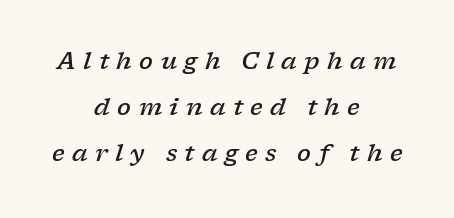
Q: Is the text bold? A: Semi-bold.
Q: Is the text italic (slanted)? A: Yes, it leans right by about 17 degrees.
Q: Is the text underlined? A: No.
Q: How is the paragraph aligned? A: Centered.
Q: Is the spacing between letters normal or unusually wide? A: Unusually wide.
Q: Is the spacing between lines tight, normal or loose? A: Loose.
